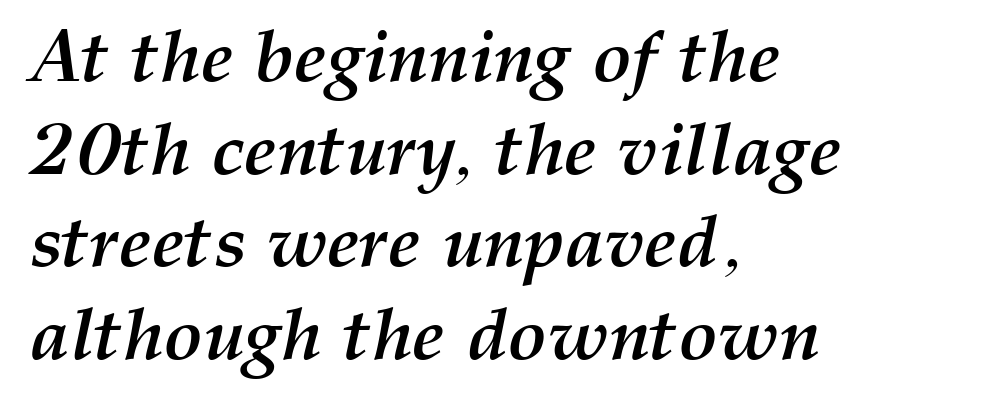
{"italic": "yes", "lean": "right", "slant_degrees": 12, "bold": "yes", "weight": "semibold", "width": "normal", "stroke_contrast": "medium", "x_height": "medium", "monospaced": "no", "underline": "no", "align": "left", "line_spacing": "normal", "line_spacing_ratio": 1.27, "letter_spacing": "normal", "letter_spacing_em": 0.0, "glyph_px": 73}
